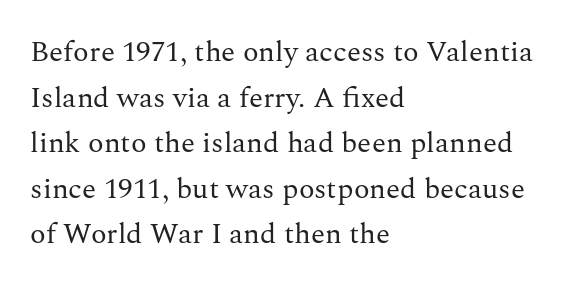
Q: Is the text bold? A: No.
Q: Is the text italic (slanted)? A: No, it is upright.
Q: Is the typeface a serif or a sans-serif typeface? A: Serif.
Q: Is the text underlined? A: No.
Q: How is the paragraph aligned? A: Left-aligned.
Q: Is the spacing between letters normal or unusually wide? A: Normal.
Q: Is the spacing between lines tight, normal or loose? A: Normal.
Q: Width (condensed, normal, or wide)? A: Normal.
Q: Stroke contrast? A: Medium.
Q: x-height? A: Medium.
Q: Monospaced? A: No.
